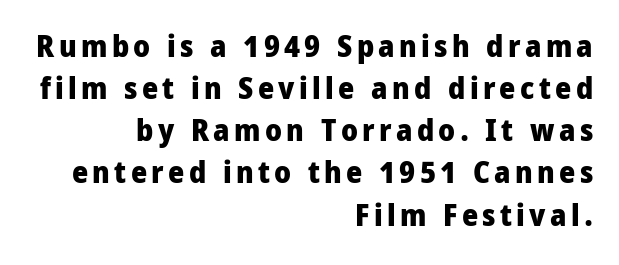
{"serif": "no", "italic": "no", "bold": "yes", "weight": "heavy", "width": "condensed", "stroke_contrast": "low", "x_height": "large", "monospaced": "no", "underline": "no", "align": "right", "line_spacing": "normal", "line_spacing_ratio": 1.36, "glyph_px": 31}
